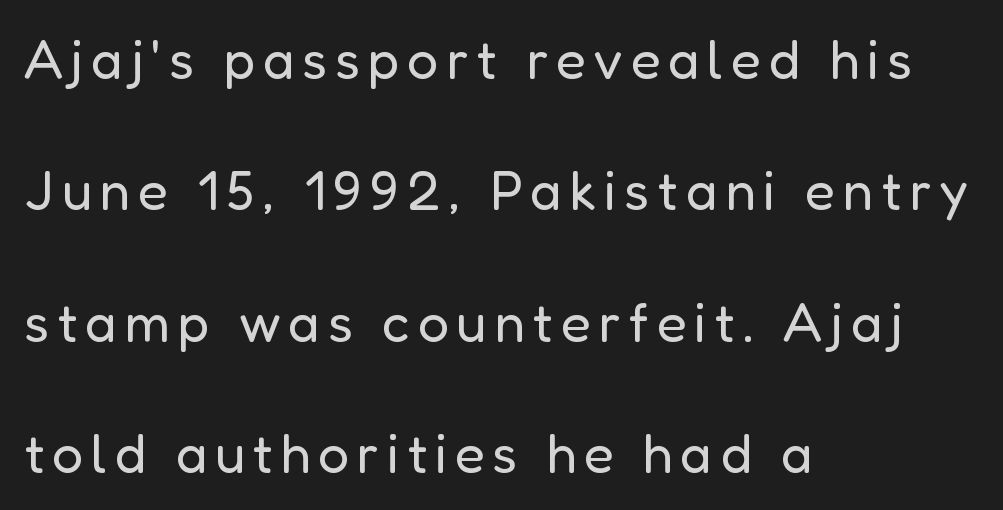
The font's upright variant was chosen for this text. If you measured baseline to baseline, you'd find a long distance. This is not heavy type; no bold has been used. Every row of glyphs begins at an identical x-position on the left.
